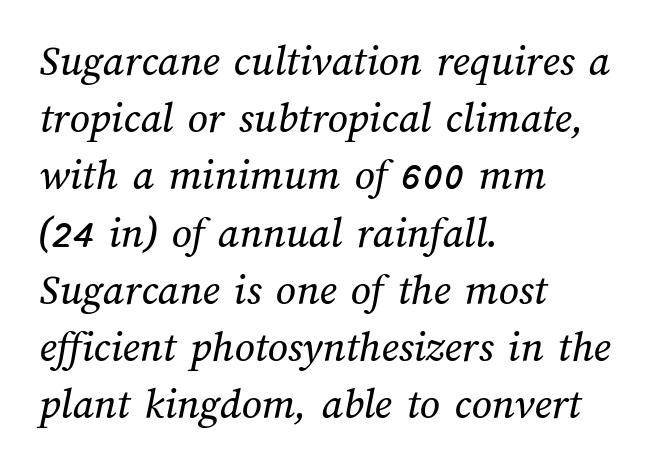
Q: Is the text underlined? A: No.
Q: How is the paragraph aligned? A: Left-aligned.
Q: Is the spacing between letters normal or unusually wide? A: Normal.
Q: Is the spacing between lines tight, normal or loose? A: Normal.
Q: Width (condensed, normal, or wide)? A: Normal.
Q: Stroke contrast? A: Medium.
Q: x-height? A: Medium.
Q: Monospaced? A: No.
